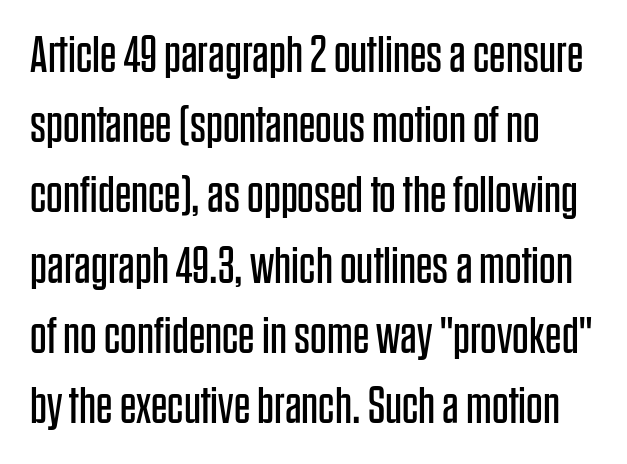
Q: Is the text bold? A: No.
Q: Is the text italic (slanted)? A: No, it is upright.
Q: Is the typeface a serif or a sans-serif typeface? A: Sans-serif.
Q: Is the text underlined? A: No.
Q: How is the paragraph aligned? A: Left-aligned.
Q: Is the spacing between letters normal or unusually wide? A: Normal.
Q: Is the spacing between lines tight, normal or loose? A: Normal.
Q: Width (condensed, normal, or wide)? A: Condensed.
Q: Stroke contrast? A: Low.
Q: x-height? A: Large.
Q: Monospaced? A: No.
